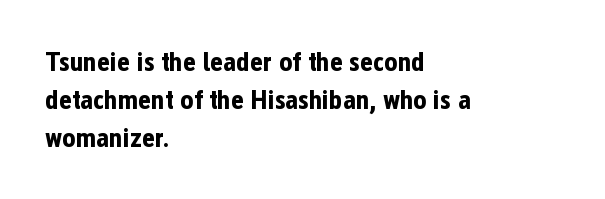
Q: Is the text bold? A: Yes.
Q: Is the text italic (slanted)? A: No, it is upright.
Q: Is the typeface a serif or a sans-serif typeface? A: Sans-serif.
Q: Is the text underlined? A: No.
Q: How is the paragraph aligned? A: Left-aligned.
Q: Is the spacing between letters normal or unusually wide? A: Normal.
Q: Is the spacing between lines tight, normal or loose? A: Normal.
Q: Width (condensed, normal, or wide)? A: Condensed.
Q: Stroke contrast? A: Low.
Q: x-height? A: Medium.
Q: Monospaced? A: No.
